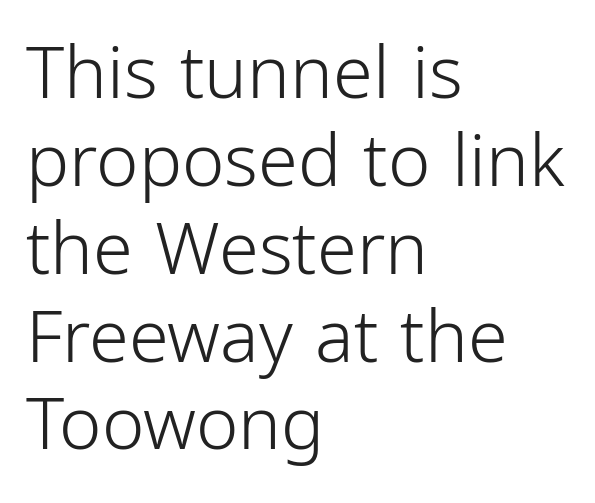
The image shows 72 px light, condensed sans-serif type, upright; set left-aligned, line spacing 1.22x, normal letter spacing, not underlined; low stroke contrast and a medium x-height.
